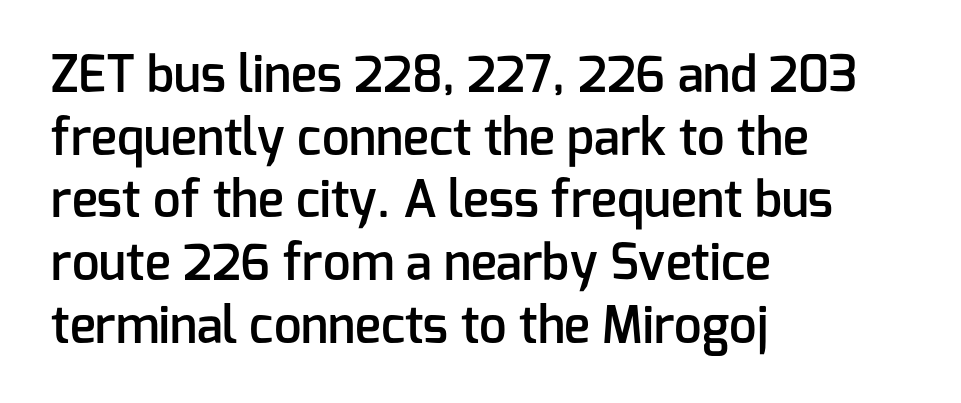
Font category for this specimen: sans-serif. Posture: straight, roman, zero tilt. Each glyph is drawn with semibold strokes, heavier than normal yet not fully bold. Each letter keeps its own natural width here, so spacing adapts to shape.
